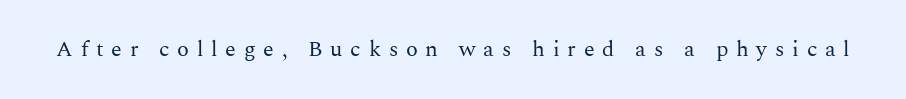
The image shows 22 px text type, upright; set unusually wide letter spacing (+0.35 em), not underlined.
